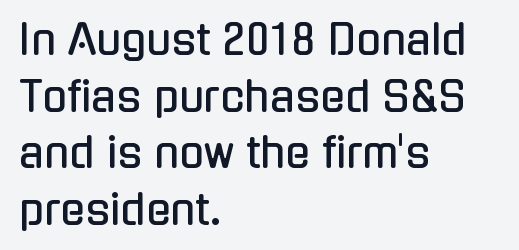
The image shows 41 px condensed sans-serif type, upright; set left-aligned, normal line spacing (1.38x), normal letter spacing, not underlined; low stroke contrast and a medium x-height.
